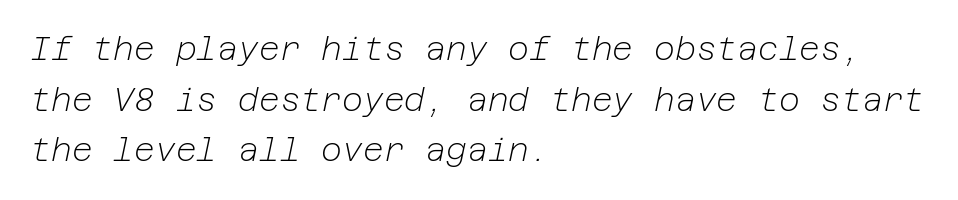
The image shows 32 px light type, italic (leaning right); set left-aligned, normal line spacing (1.58x), normal letter spacing, not underlined; low stroke contrast and a medium x-height.
